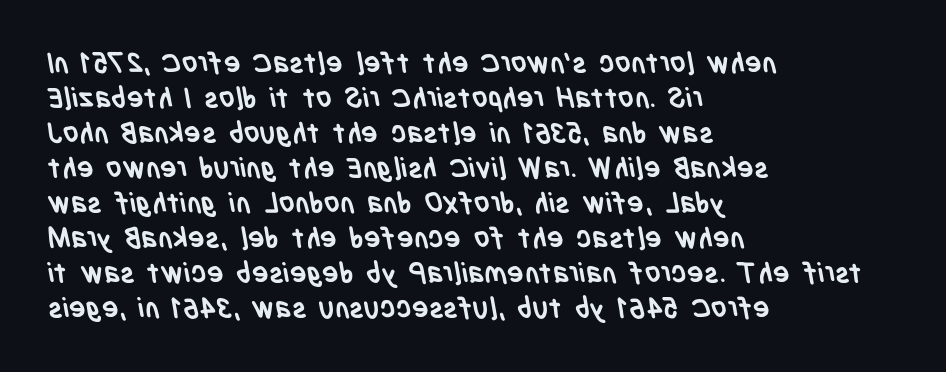
The image shows 28 px semibold, condensed sans-serif type; set left-aligned, normal line spacing (1.25x), normal letter spacing, not underlined; low stroke contrast and a large x-height.
